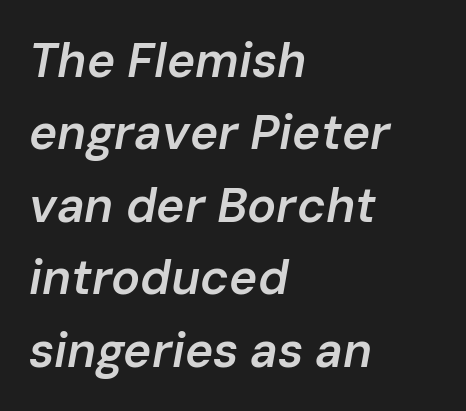
The image shows 48 px semibold type, italic (leaning right); set left-aligned, normal line spacing (1.51x), normal letter spacing, not underlined; low stroke contrast and a medium x-height.
